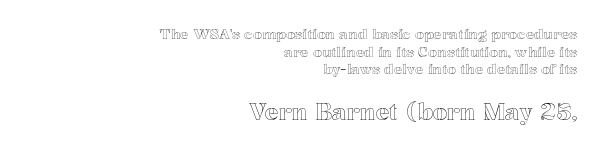
{"italic": "no", "underline": "no", "align": "right", "line_spacing": "normal", "line_spacing_ratio": 1.26, "letter_spacing": "normal", "letter_spacing_em": 0.0, "larger_block": "second", "size_ratio": 1.64, "glyph_px": 23}
